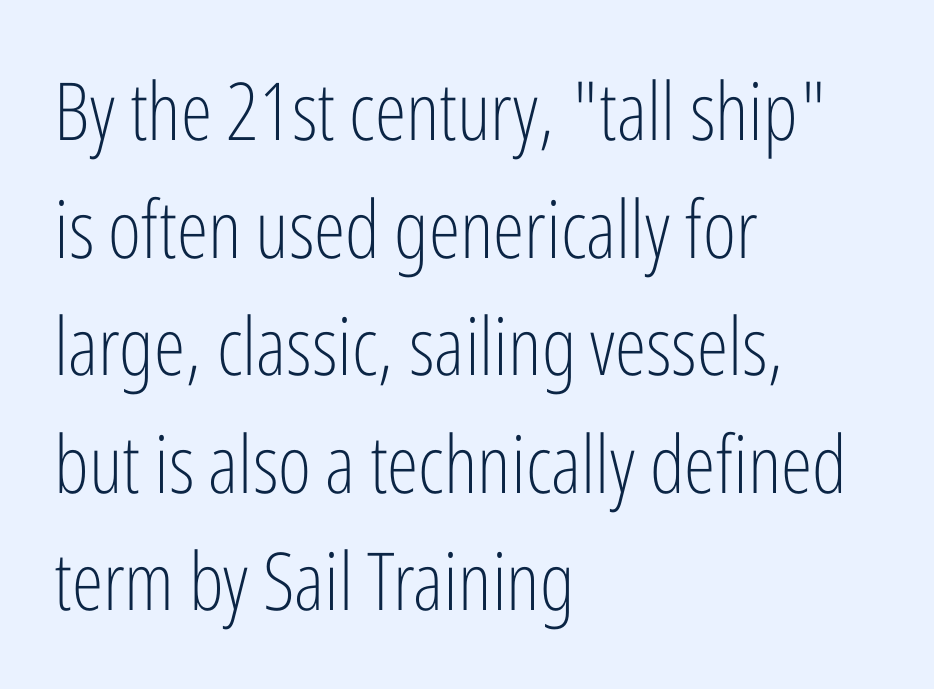
{"serif": "no", "italic": "no", "bold": "no", "weight": "light", "width": "condensed", "stroke_contrast": "low", "x_height": "medium", "monospaced": "no", "underline": "no", "align": "left", "line_spacing": "normal", "line_spacing_ratio": 1.47, "letter_spacing": "normal", "letter_spacing_em": 0.0, "glyph_px": 80}
